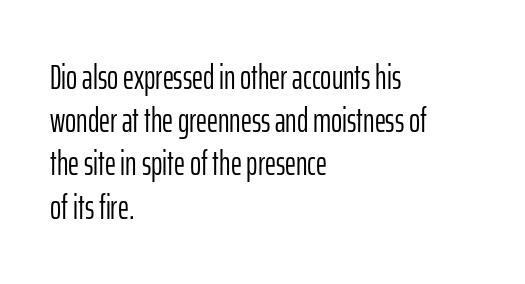
{"serif": "no", "italic": "no", "bold": "no", "weight": "light", "width": "condensed", "stroke_contrast": "low", "x_height": "medium", "monospaced": "no", "underline": "no", "align": "left", "line_spacing": "normal", "line_spacing_ratio": 1.27, "letter_spacing": "normal", "letter_spacing_em": 0.0, "glyph_px": 34}
